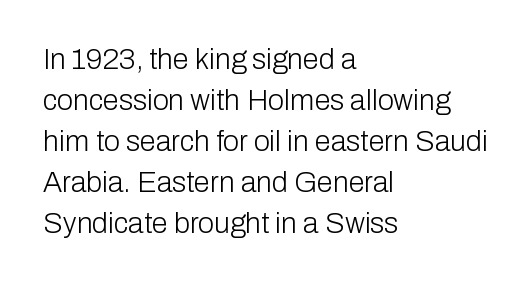
{"serif": "no", "italic": "no", "bold": "no", "weight": "light", "width": "normal", "stroke_contrast": "low", "x_height": "medium", "monospaced": "no", "underline": "no", "align": "left", "line_spacing": "normal", "line_spacing_ratio": 1.41, "letter_spacing": "normal", "letter_spacing_em": 0.0, "glyph_px": 29}
